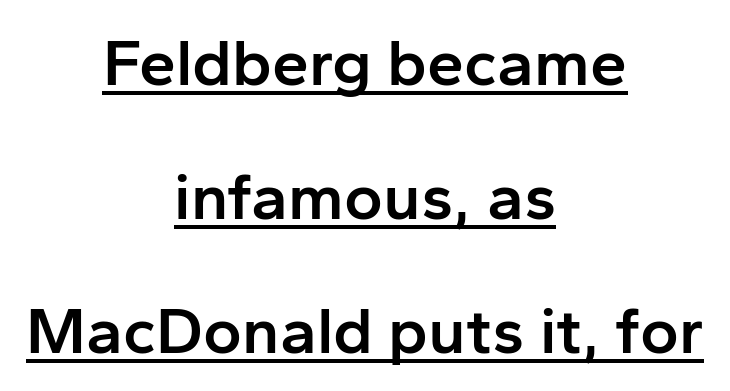
Typographic density is moderately raised because the face is semibold. One glance says open: line gaps are wider than usual. Here the designer chose a conventional face with non-uniform glyph widths. If you drew a line through each stem, it would be perfectly vertical. The letters sit at their default tracking, neither squeezed nor spread. The designer went with a sans here, leaving each stem footless.
